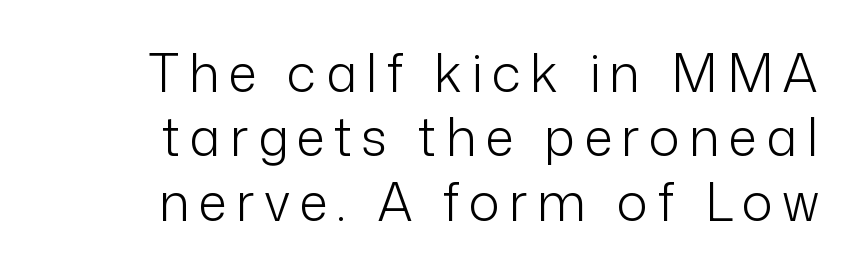
Q: Is the text bold? A: No.
Q: Is the text italic (slanted)? A: No, it is upright.
Q: Is the typeface a serif or a sans-serif typeface? A: Sans-serif.
Q: Is the text underlined? A: No.
Q: How is the paragraph aligned? A: Right-aligned.
Q: Width (condensed, normal, or wide)? A: Normal.
Q: Stroke contrast? A: Low.
Q: x-height? A: Medium.
Q: Monospaced? A: No.
